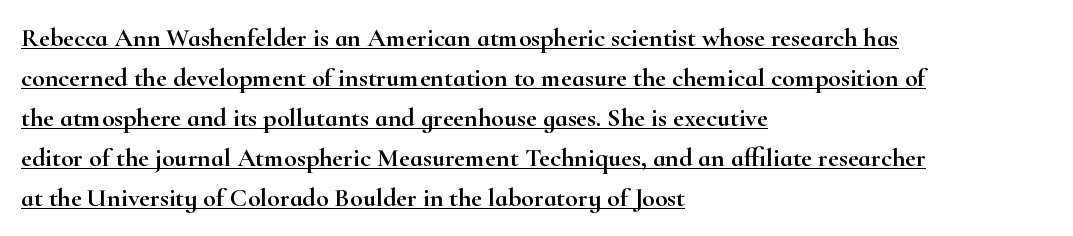
{"italic": "no", "underline": "yes", "align": "left", "line_spacing": "normal", "line_spacing_ratio": 1.54, "letter_spacing": "normal", "letter_spacing_em": 0.0, "glyph_px": 26}
